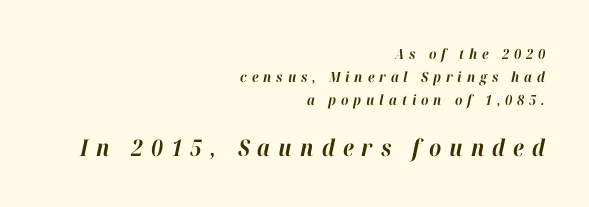
{"italic": "yes", "lean": "right", "slant_degrees": 12, "bold": "yes", "underline": "no", "align": "right", "line_spacing": "normal", "line_spacing_ratio": 1.63, "letter_spacing": "wide", "letter_spacing_em": 0.35, "larger_block": "second", "size_ratio": 1.64, "glyph_px": 23}
